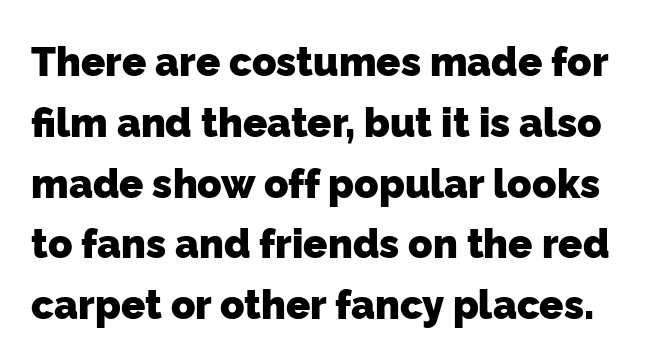
{"serif": "no", "bold": "yes", "weight": "heavy", "width": "normal", "stroke_contrast": "low", "x_height": "medium", "monospaced": "no", "underline": "no", "line_spacing": "normal", "line_spacing_ratio": 1.52, "letter_spacing": "normal", "letter_spacing_em": 0.0, "glyph_px": 40}
